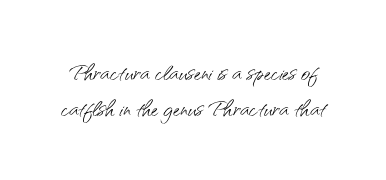
Characters follow at the spacing the type designer built in. This rendering features lettering with no underline. A typesetter would label this face a sans. Do the characters align in a grid? No, the font is proportional.
